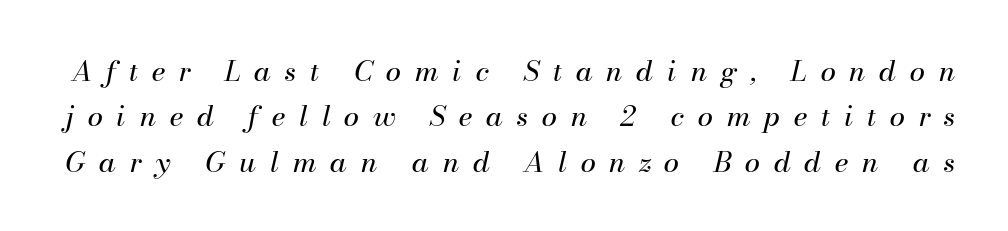
{"italic": "yes", "lean": "right", "slant_degrees": 13, "bold": "no", "weight": "regular", "width": "normal", "stroke_contrast": "medium", "x_height": "small", "monospaced": "no", "underline": "no", "line_spacing": "normal", "line_spacing_ratio": 1.62, "letter_spacing": "wide", "letter_spacing_em": 0.49, "glyph_px": 28}
